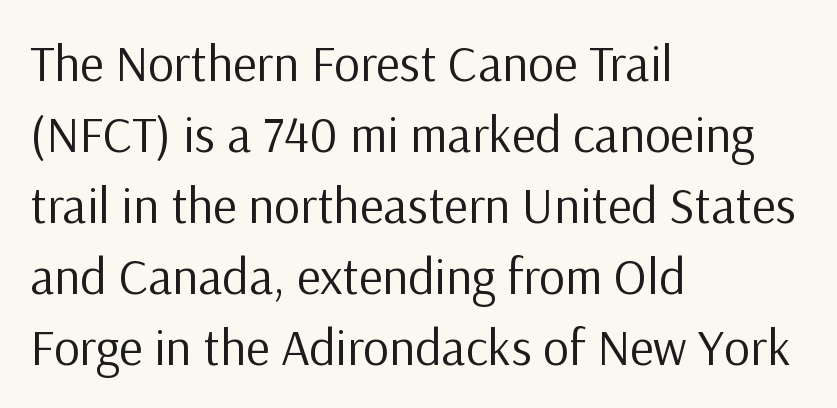
{"serif": "no", "italic": "no", "bold": "no", "weight": "regular", "width": "normal", "stroke_contrast": "low", "x_height": "medium", "monospaced": "no", "underline": "no", "align": "left", "line_spacing": "normal", "line_spacing_ratio": 1.39, "letter_spacing": "normal", "letter_spacing_em": 0.0, "glyph_px": 51}
